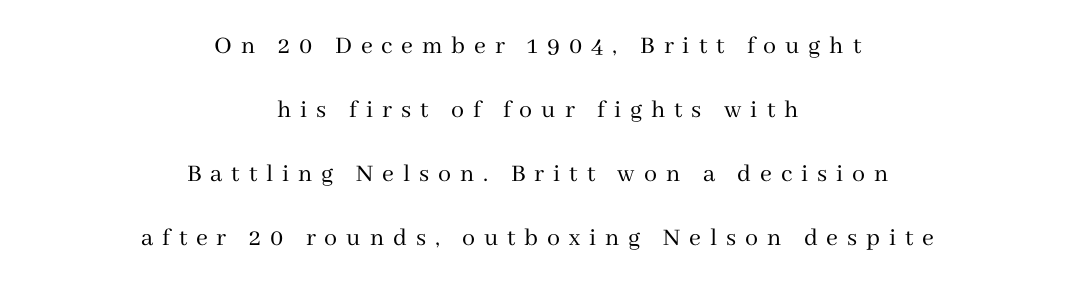
The image shows 26 px text type, upright; set centered, loose line spacing (2.46x), unusually wide letter spacing (+0.34 em), not underlined.
